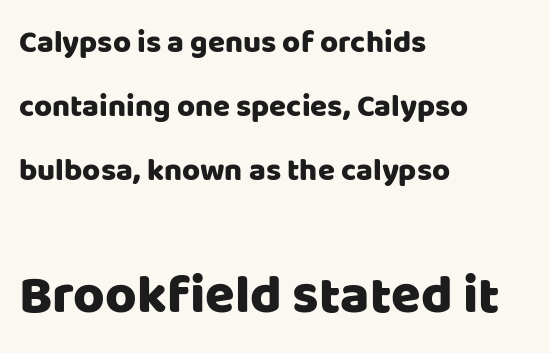
{"serif": "no", "italic": "no", "width": "normal", "stroke_contrast": "low", "x_height": "large", "monospaced": "no", "underline": "no", "align": "left", "line_spacing": "loose", "line_spacing_ratio": 2.07, "letter_spacing": "normal", "letter_spacing_em": 0.0, "larger_block": "second", "size_ratio": 1.74, "glyph_px": 54}
